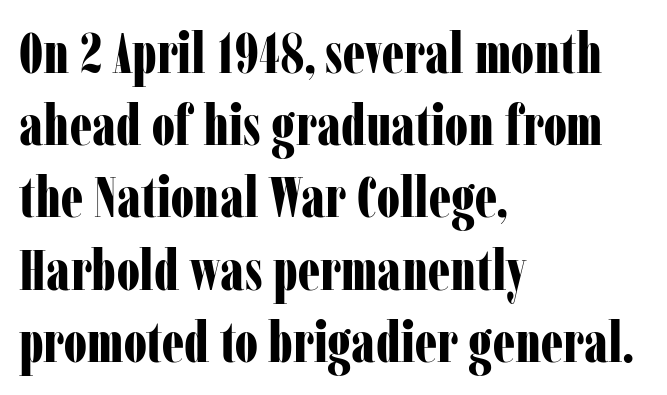
Vertically, the passage feels balanced, rows spaced as you'd expect. Italic? Not at all — the glyphs are vertical. A serif font was chosen for this passage. Underlining? Definitely not there. The lines are quadded left.
